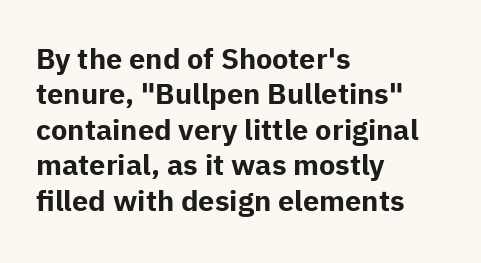
The image shows 29 px bold sans-serif type, upright; set left-aligned, line spacing 1.22x, normal letter spacing, not underlined; low stroke contrast and a medium x-height.
